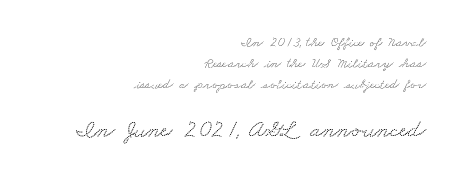
Q: Is the text underlined? A: No.
Q: How is the paragraph aligned? A: Right-aligned.
Q: Is the spacing between letters normal or unusually wide? A: Normal.
Q: Is the spacing between lines tight, normal or loose? A: Normal.
Q: Which block of text is set in a larger size, the first (top) or the second (bottom)? A: The second (bottom) one.
